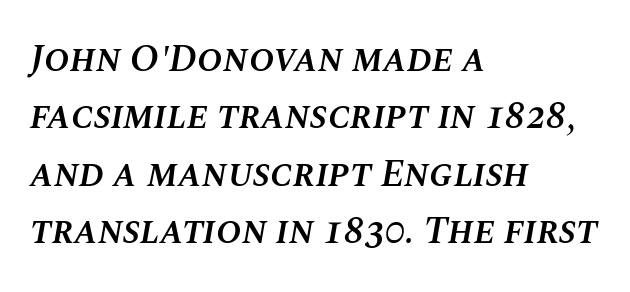
The image shows 38 px semibold type, italic (leaning right); set left-aligned, normal line spacing (1.51x), normal letter spacing, not underlined; medium stroke contrast and a large x-height.
